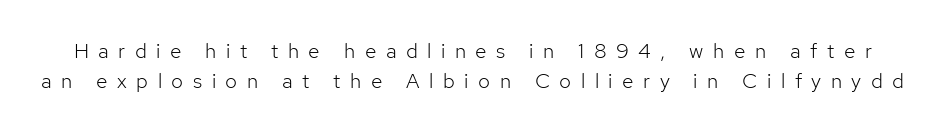
Q: Is the text bold? A: No.
Q: Is the text italic (slanted)? A: No, it is upright.
Q: Is the text underlined? A: No.
Q: Is the spacing between letters normal or unusually wide? A: Unusually wide.
Q: Is the spacing between lines tight, normal or loose? A: Normal.
